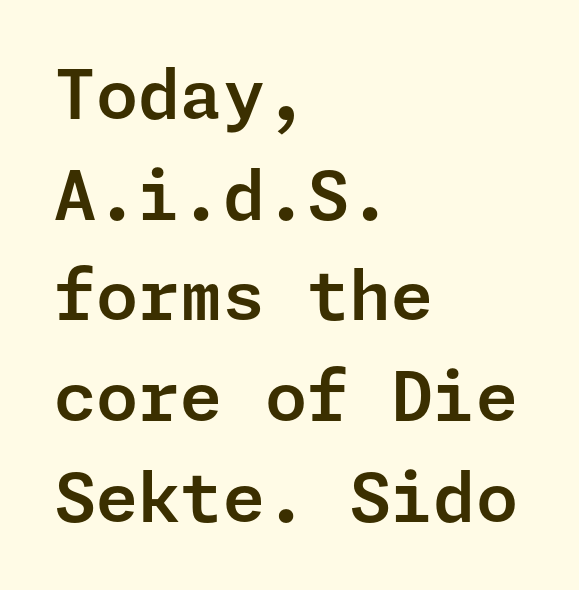
The image shows 68 px sans-serif type, upright; set left-aligned, normal line spacing (1.48x), normal letter spacing, not underlined; low stroke contrast and a medium x-height.
